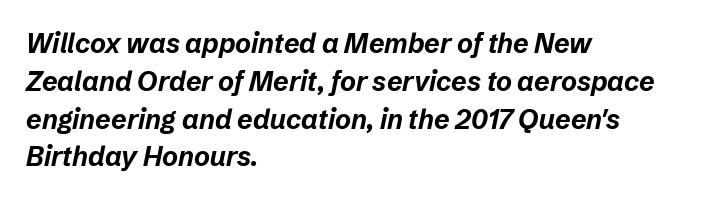
The image shows 27 px bold type, italic (leaning right); set left-aligned, normal line spacing (1.4x), normal letter spacing, not underlined.
